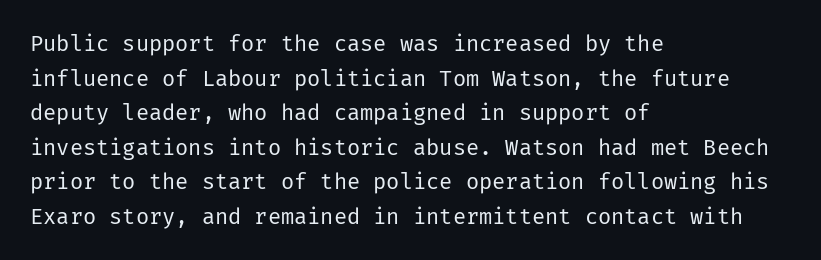
{"italic": "no", "bold": "no", "underline": "no", "align": "left", "line_spacing": "normal", "line_spacing_ratio": 1.57, "letter_spacing": "normal", "letter_spacing_em": 0.0, "glyph_px": 22}
